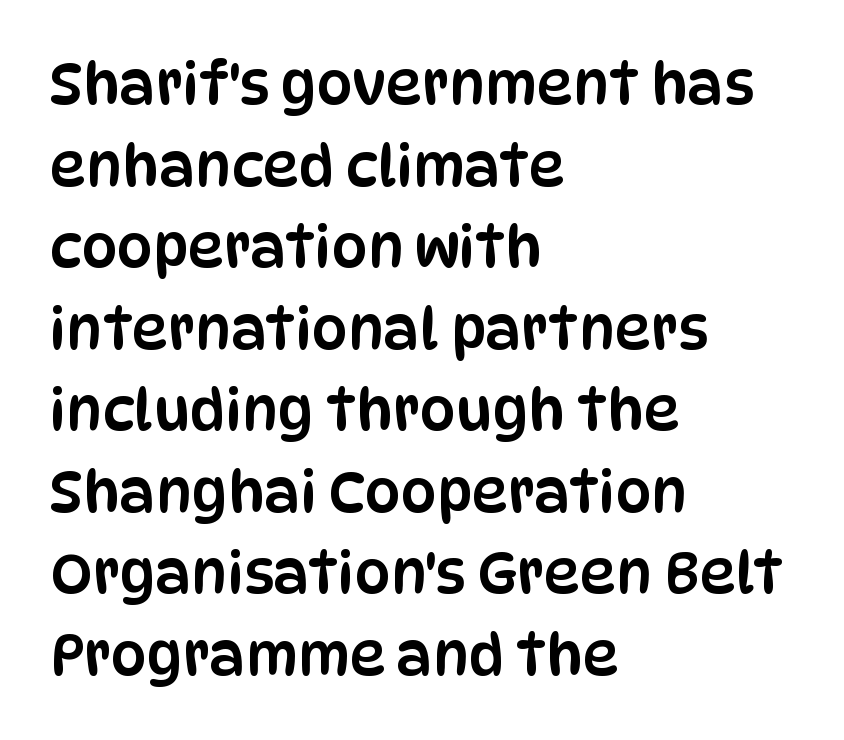
{"serif": "no", "italic": "no", "width": "condensed", "stroke_contrast": "low", "x_height": "large", "monospaced": "no", "underline": "no", "align": "left", "line_spacing": "normal", "line_spacing_ratio": 1.43, "letter_spacing": "normal", "letter_spacing_em": 0.0, "glyph_px": 57}
